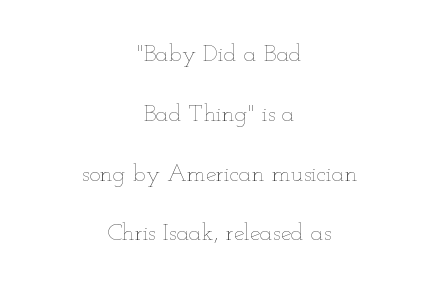
The image shows 24 px text type, upright; set centered, loose line spacing (2.49x), normal letter spacing, not underlined.
